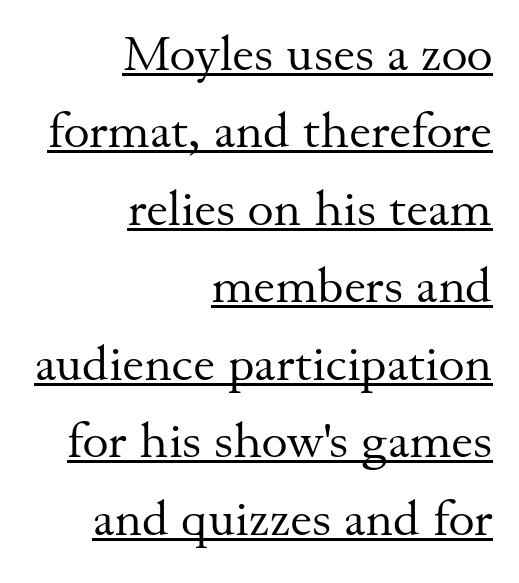
Q: Is the text bold? A: No.
Q: Is the text italic (slanted)? A: No, it is upright.
Q: Is the typeface a serif or a sans-serif typeface? A: Serif.
Q: Is the text underlined? A: Yes.
Q: How is the paragraph aligned? A: Right-aligned.
Q: Is the spacing between letters normal or unusually wide? A: Normal.
Q: Is the spacing between lines tight, normal or loose? A: Normal.
Q: Width (condensed, normal, or wide)? A: Normal.
Q: Stroke contrast? A: Medium.
Q: x-height? A: Small.
Q: Monospaced? A: No.
